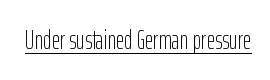
Q: Is the text bold? A: No.
Q: Is the text italic (slanted)? A: No, it is upright.
Q: Is the text underlined? A: Yes.
Q: Is the spacing between letters normal or unusually wide? A: Normal.
